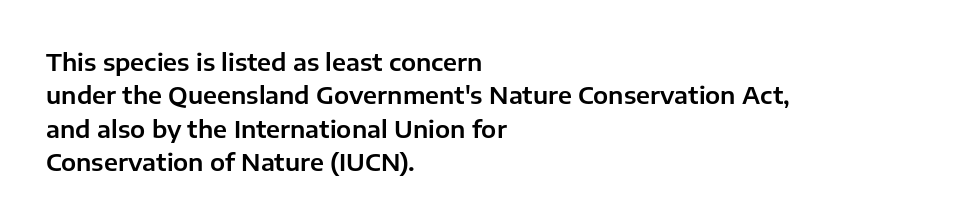
Style check: upright. Bare-footed words on every line. The passage shown has conventional tracking throughout. If you measured baseline to baseline, you'd find a middling distance. A student would call this left alignment; a typographer would say flush left, rag right.
